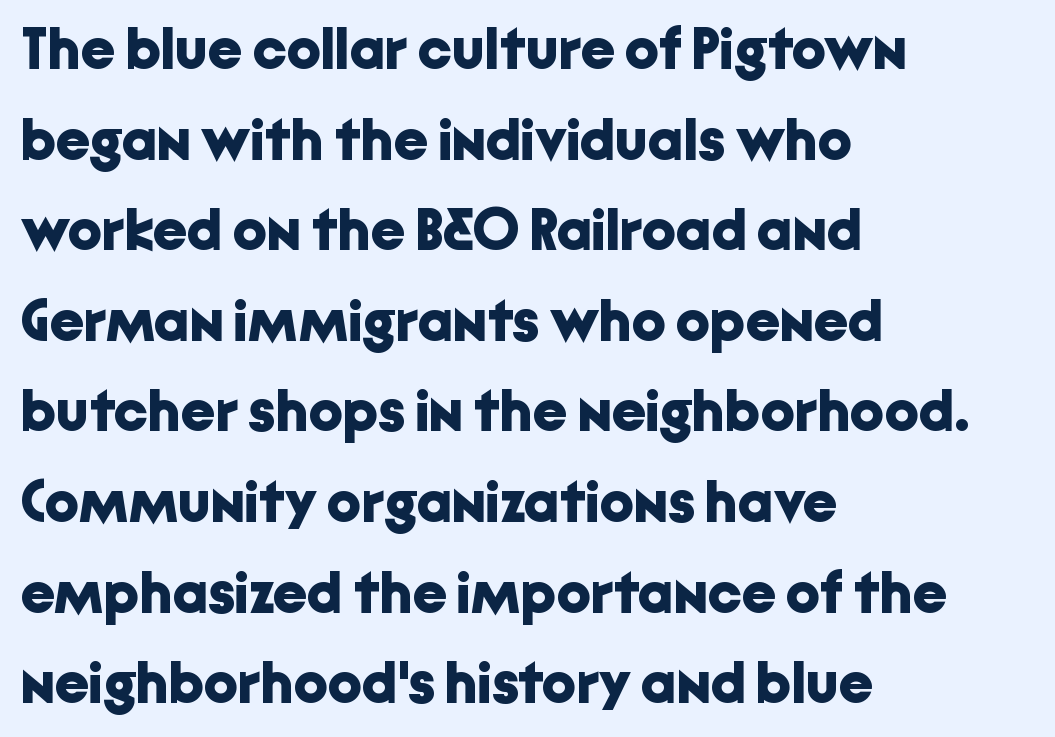
These lines keep a tight, regular rhythm from letter to letter. Notice how the passage keeps a crisp vertical edge on the left only. This sample uses a sans-serif face. Anything drawn beneath the words? Only blank space.
